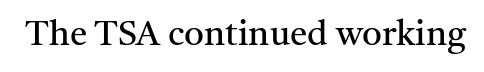
Q: Is the text bold? A: No.
Q: Is the text italic (slanted)? A: No, it is upright.
Q: Is the typeface a serif or a sans-serif typeface? A: Serif.
Q: Is the text underlined? A: No.
Q: Is the spacing between letters normal or unusually wide? A: Normal.
Q: Width (condensed, normal, or wide)? A: Normal.
Q: Stroke contrast? A: Medium.
Q: x-height? A: Medium.
Q: Monospaced? A: No.
